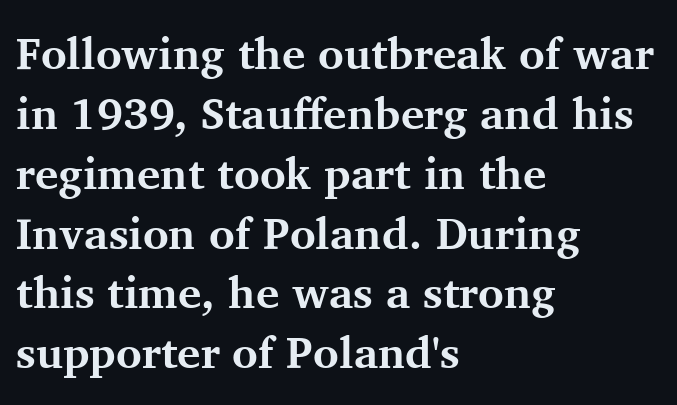
The image shows 44 px bold serif type, upright; set left-aligned, normal line spacing (1.36x), normal letter spacing, not underlined; medium stroke contrast and a medium x-height.
